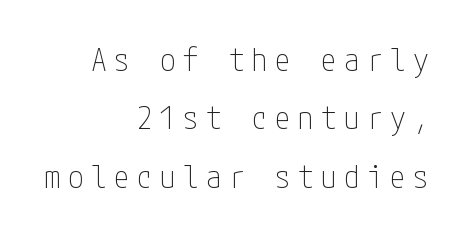
Q: Is the text bold? A: No.
Q: Is the text italic (slanted)? A: No, it is upright.
Q: Is the typeface a serif or a sans-serif typeface? A: Sans-serif.
Q: Is the text underlined? A: No.
Q: How is the paragraph aligned? A: Right-aligned.
Q: Is the spacing between letters normal or unusually wide? A: Unusually wide.
Q: Width (condensed, normal, or wide)? A: Condensed.
Q: Stroke contrast? A: Low.
Q: x-height? A: Medium.
